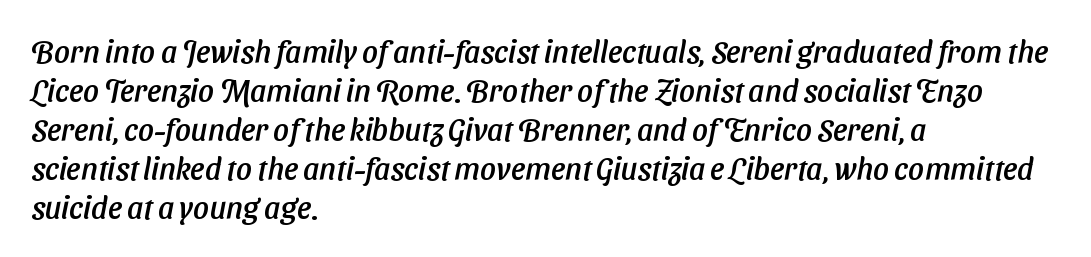
Observe the absence of serifs on each vertical stroke in this sample. The space between consecutive lines is moderate. The lines are quadded left. Rule under the text: the space is simply empty. Here the designer chose a conventional face with non-uniform glyph widths. The letterforms sit shoulder to shoulder at normal distance.
